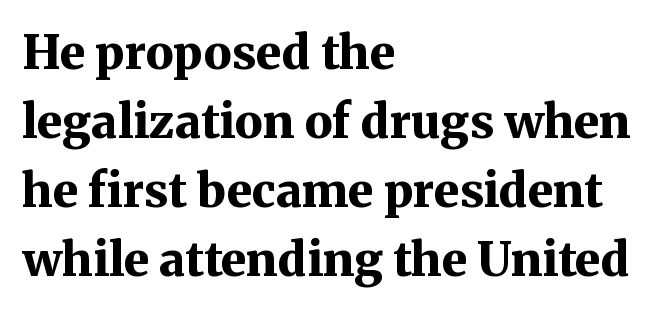
Q: Is the text bold? A: Yes.
Q: Is the text italic (slanted)? A: No, it is upright.
Q: Is the typeface a serif or a sans-serif typeface? A: Serif.
Q: Is the text underlined? A: No.
Q: How is the paragraph aligned? A: Left-aligned.
Q: Is the spacing between letters normal or unusually wide? A: Normal.
Q: Is the spacing between lines tight, normal or loose? A: Normal.
Q: Width (condensed, normal, or wide)? A: Normal.
Q: Stroke contrast? A: Medium.
Q: x-height? A: Medium.
Q: Monospaced? A: No.
